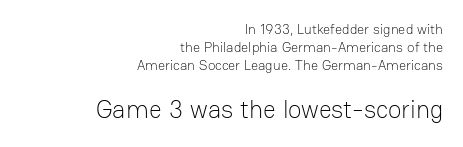
{"italic": "no", "bold": "no", "underline": "no", "align": "right", "line_spacing": "normal", "line_spacing_ratio": 1.27, "letter_spacing": "normal", "letter_spacing_em": 0.0, "larger_block": "second", "size_ratio": 1.79, "glyph_px": 25}
